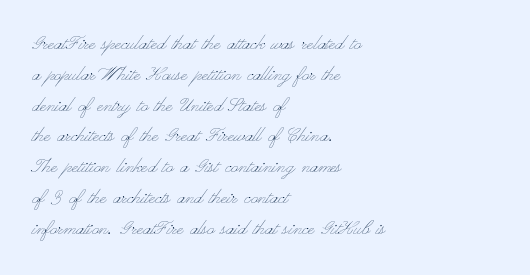
The image shows 23 px text type; set left-aligned, normal line spacing (1.34x), normal letter spacing, not underlined.
